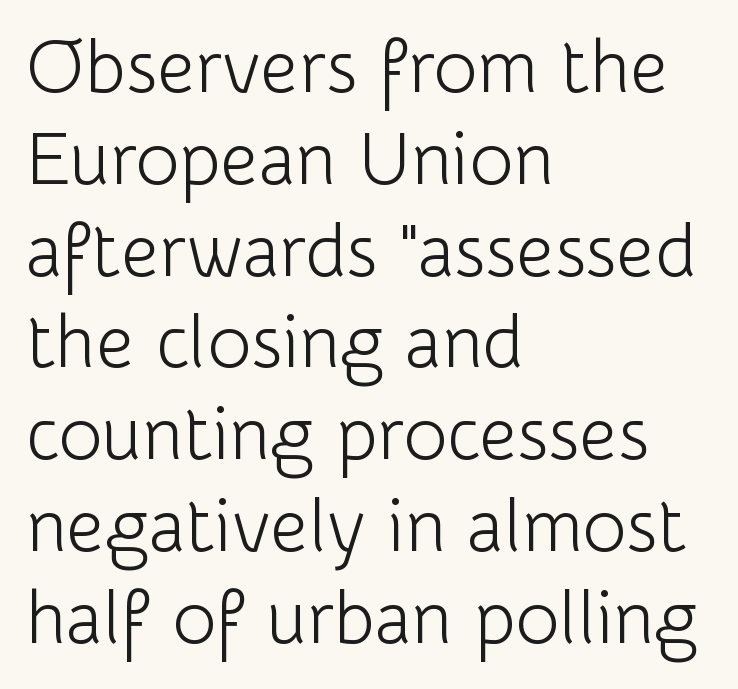
{"serif": "no", "italic": "no", "bold": "no", "weight": "light", "width": "normal", "stroke_contrast": "low", "x_height": "medium", "monospaced": "no", "underline": "no", "align": "left", "line_spacing_ratio": 1.24, "letter_spacing": "normal", "letter_spacing_em": 0.0, "glyph_px": 74}
